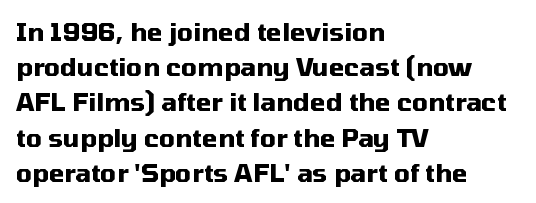
Here the glyphs are tracked normally, forming tight word shapes. Posture: upright roman. Plain, unruled lines of type. Leading matches the norm, producing a regular column.
